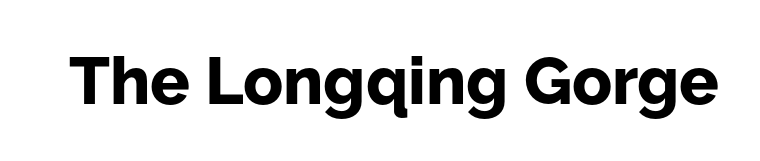
A clean baseline with only descenders dipping below it. Heft: maximum for text — a bold. What kind of face is this? One without serifs — a sans. These lines are rendered in a variable-pitch font. Designer's note — italics off, roman on.
